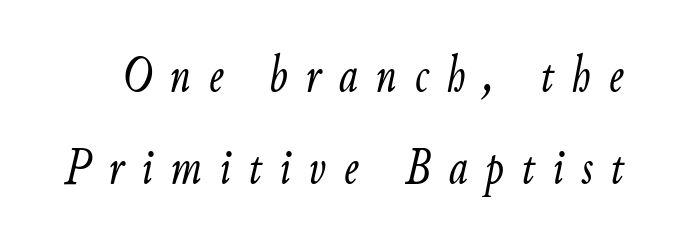
{"italic": "yes", "lean": "right", "slant_degrees": 9, "bold": "no", "weight": "light", "width": "condensed", "stroke_contrast": "low", "x_height": "small", "monospaced": "no", "underline": "no", "line_spacing_ratio": 1.77, "letter_spacing": "wide", "letter_spacing_em": 0.34, "glyph_px": 52}
